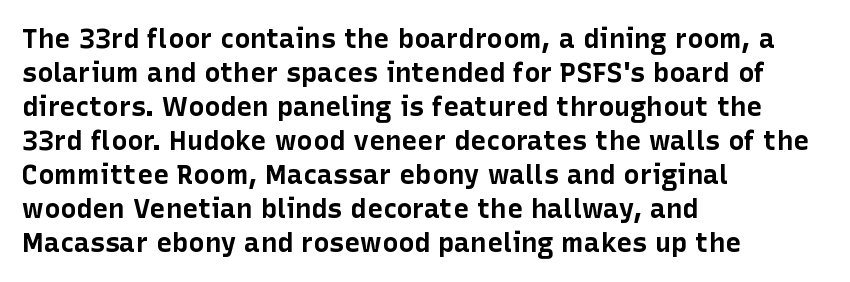
Q: Is the text bold? A: Yes.
Q: Is the text italic (slanted)? A: No, it is upright.
Q: Is the text underlined? A: No.
Q: How is the paragraph aligned? A: Left-aligned.
Q: Is the spacing between letters normal or unusually wide? A: Normal.
Q: Is the spacing between lines tight, normal or loose? A: Normal.
